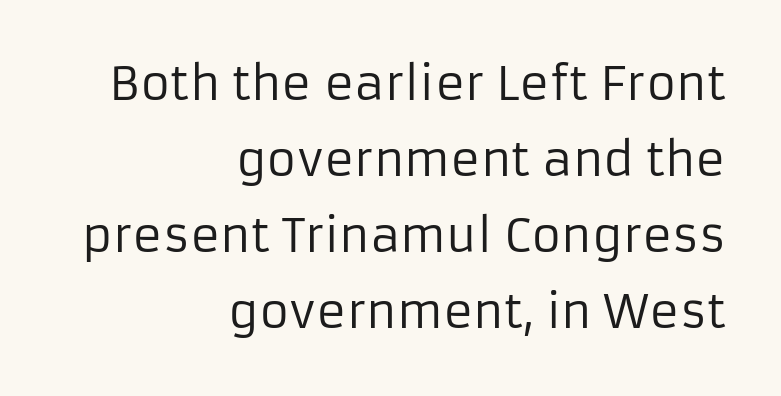
{"serif": "no", "italic": "no", "bold": "no", "weight": "regular", "width": "normal", "stroke_contrast": "low", "x_height": "medium", "monospaced": "no", "underline": "no", "align": "right", "line_spacing": "normal", "line_spacing_ratio": 1.65, "letter_spacing": "normal", "letter_spacing_em": 0.0, "glyph_px": 46}
